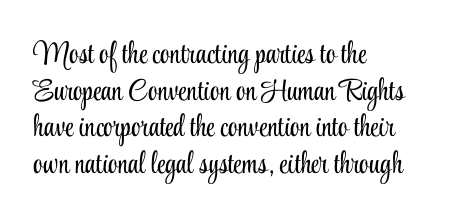
{"serif": "yes", "bold": "no", "weight": "light", "width": "condensed", "stroke_contrast": "low", "x_height": "small", "monospaced": "no", "underline": "no", "align": "left", "line_spacing_ratio": 1.22, "letter_spacing": "normal", "letter_spacing_em": 0.0, "glyph_px": 30}
